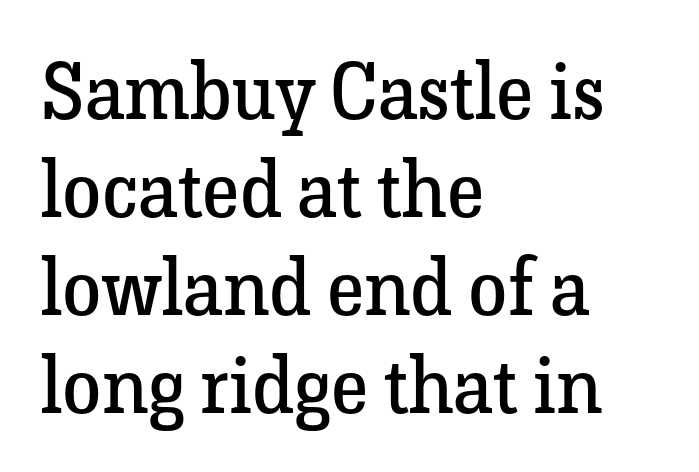
{"serif": "yes", "italic": "no", "bold": "no", "weight": "regular", "width": "normal", "stroke_contrast": "low", "x_height": "medium", "monospaced": "no", "underline": "no", "align": "left", "line_spacing_ratio": 1.24, "letter_spacing": "normal", "letter_spacing_em": 0.0, "glyph_px": 79}
